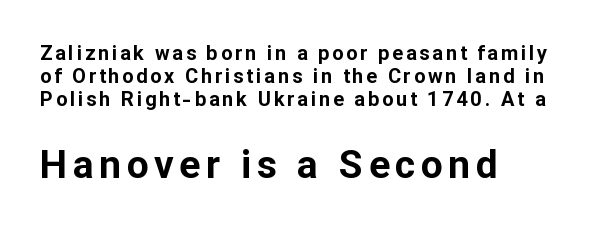
These lines carry a lot of weight — the face is fully bold. The glyphs are unaccompanied by any horizontal stroke below them. Nope, not italic — everything's standing straight. What kind of face is this? One without serifs — a sans. This sample has the flowing, uneven cadence of proportional lettering.
